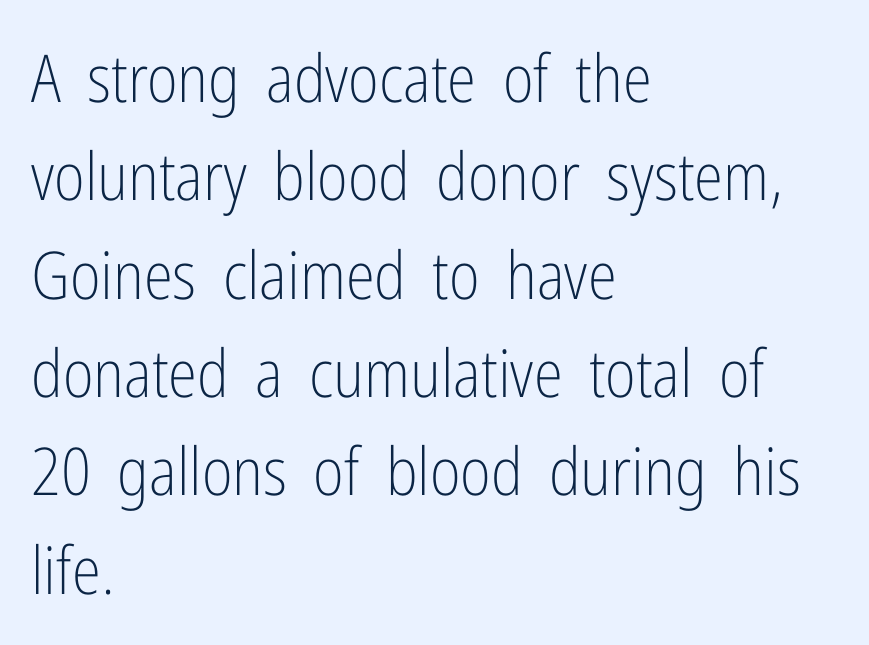
Regular leading. Does the lettering tilt? It doesn't — this is upright. This sample has the flowing, uneven cadence of proportional lettering. The lines are quadded left.
